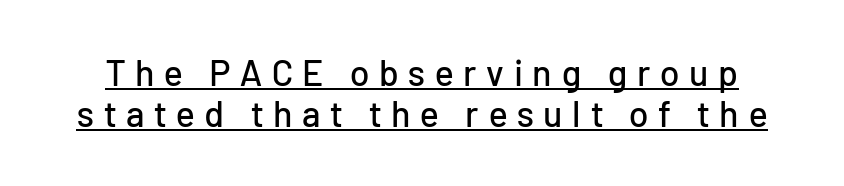
{"serif": "no", "italic": "no", "width": "normal", "stroke_contrast": "low", "x_height": "medium", "monospaced": "no", "underline": "yes", "line_spacing": "tight", "line_spacing_ratio": 1.15, "letter_spacing": "wide", "letter_spacing_em": 0.27, "glyph_px": 36}
